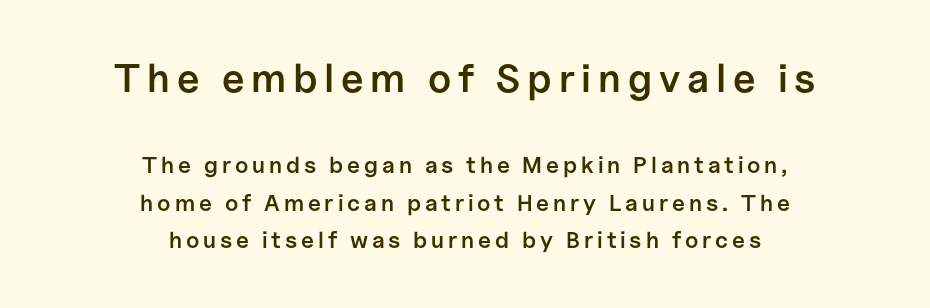
The image shows 40 px semibold sans-serif type, upright; set centered, normal line spacing (1.63x), not underlined; the first (top) block is 1.74x larger; low stroke contrast and a medium x-height.
